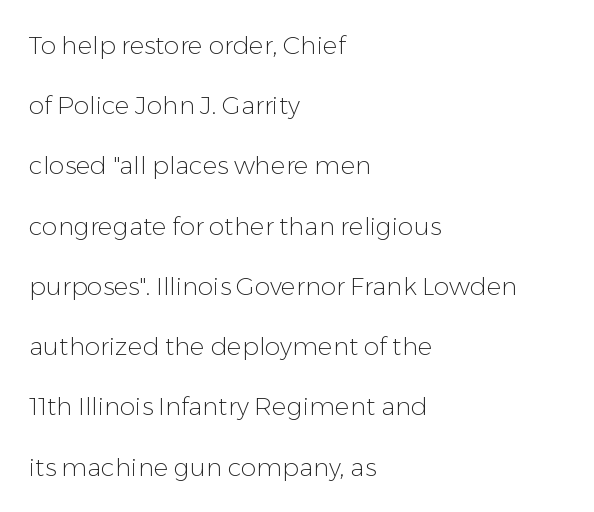
Q: Is the text bold? A: No.
Q: Is the text italic (slanted)? A: No, it is upright.
Q: Is the text underlined? A: No.
Q: How is the paragraph aligned? A: Left-aligned.
Q: Is the spacing between letters normal or unusually wide? A: Normal.
Q: Is the spacing between lines tight, normal or loose? A: Loose.
